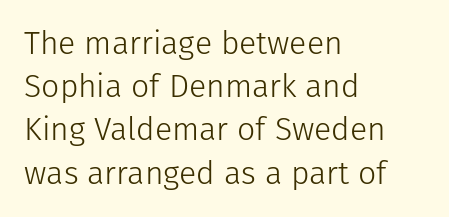
{"serif": "no", "italic": "no", "bold": "no", "weight": "light", "width": "normal", "stroke_contrast": "low", "x_height": "medium", "monospaced": "no", "underline": "no", "align": "left", "line_spacing": "normal", "line_spacing_ratio": 1.35, "letter_spacing": "normal", "letter_spacing_em": 0.0, "glyph_px": 32}
